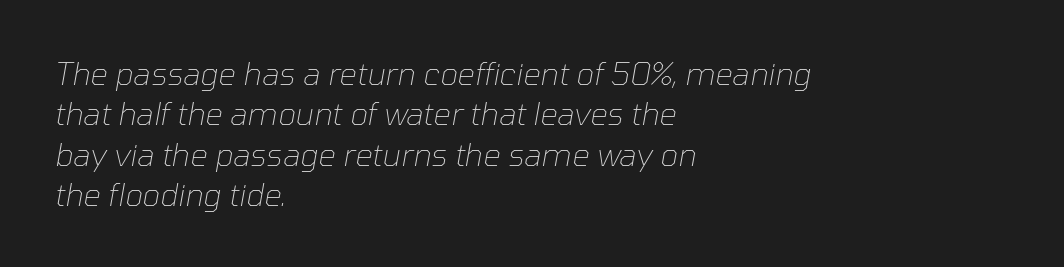
The strokes are not fattened; the text isn't bold. A student would call this left alignment; a typographer would say flush left, rag right. Tracking value appears to be zero — textbook default spacing. Each letter keeps its own natural width here, so spacing adapts to shape.
